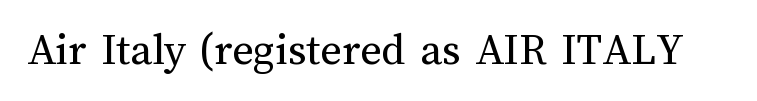
Posture: upright roman. A typesetter would call this proportional, since set widths differ per character. Summary of weight: not heavy and not bold. Decoration check: the copy has no underline. Standard letterfit; no display-style spreading of the glyphs.
